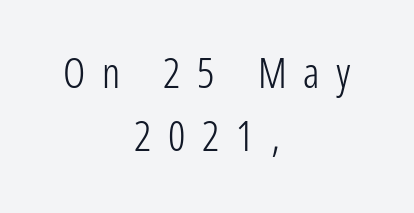
{"serif": "no", "italic": "no", "bold": "no", "weight": "light", "width": "condensed", "stroke_contrast": "low", "x_height": "medium", "monospaced": "no", "underline": "no", "align": "center", "line_spacing": "normal", "line_spacing_ratio": 1.5, "letter_spacing": "wide", "letter_spacing_em": 0.4, "glyph_px": 42}
